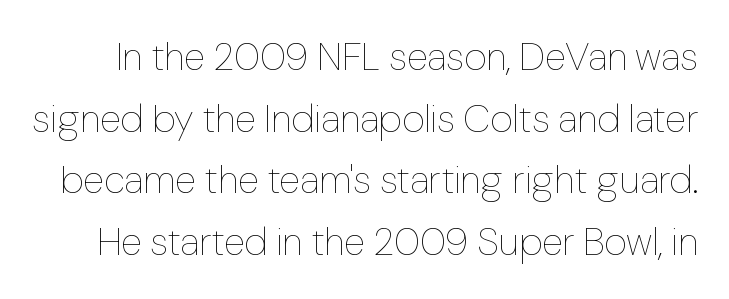
Q: Is the text bold? A: No.
Q: Is the text italic (slanted)? A: No, it is upright.
Q: Is the text underlined? A: No.
Q: Is the spacing between letters normal or unusually wide? A: Normal.
Q: Is the spacing between lines tight, normal or loose? A: Normal.
Q: Width (condensed, normal, or wide)? A: Normal.
Q: Stroke contrast? A: Low.
Q: x-height? A: Medium.
Q: Monospaced? A: No.
